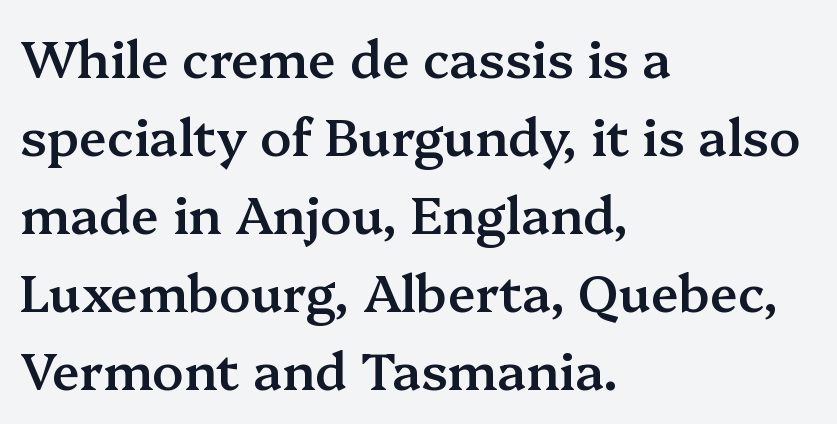
Honestly, the letter spacing is just normal — you wouldn't notice it. This sample keeps an unexceptional amount of space between lines. The space directly below the letters is spotless. A classic flush-left, rag-right setting is used for this passage.
